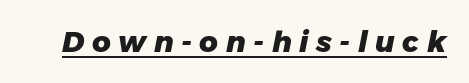
{"italic": "yes", "lean": "right", "slant_degrees": 11, "bold": "yes", "weight": "heavy", "width": "normal", "stroke_contrast": "low", "x_height": "medium", "monospaced": "no", "underline": "yes", "letter_spacing": "wide", "letter_spacing_em": 0.26, "glyph_px": 29}
